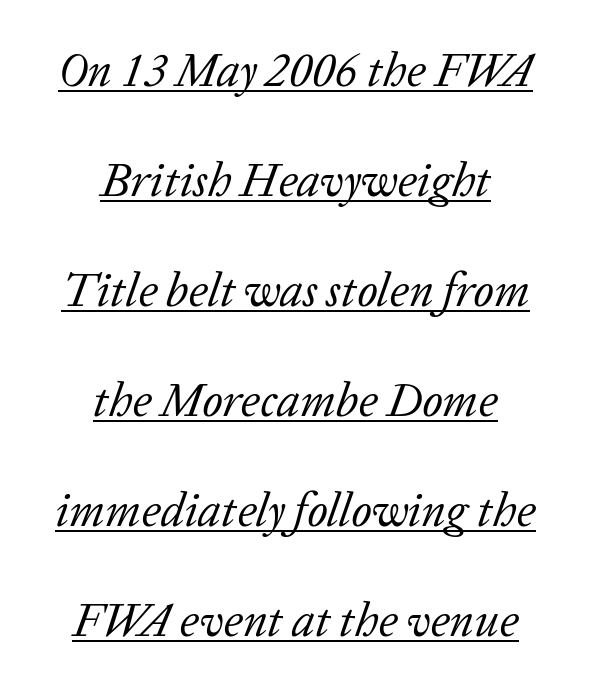
Q: Is the text bold? A: No.
Q: Is the text italic (slanted)? A: Yes, it leans right by about 20 degrees.
Q: Is the typeface a serif or a sans-serif typeface? A: Serif.
Q: Is the text underlined? A: Yes.
Q: How is the paragraph aligned? A: Centered.
Q: Is the spacing between letters normal or unusually wide? A: Normal.
Q: Is the spacing between lines tight, normal or loose? A: Loose.
Q: Width (condensed, normal, or wide)? A: Normal.
Q: Stroke contrast? A: Low.
Q: x-height? A: Medium.
Q: Monospaced? A: No.
